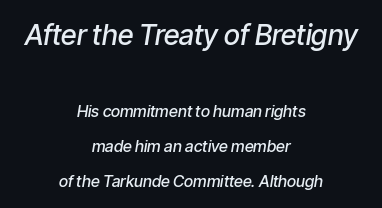
The image shows 28 px semibold, condensed type, italic (leaning right); set centered, loose line spacing (2.19x), normal letter spacing, not underlined; the first (top) block is 1.75x larger; low stroke contrast and a medium x-height.
